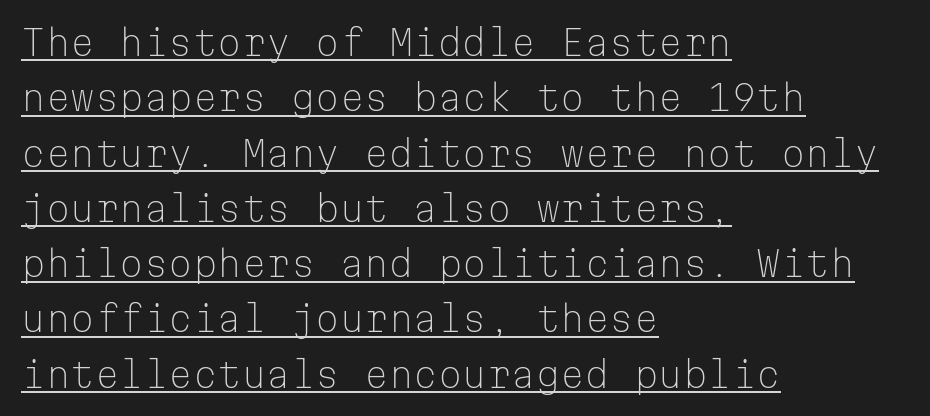
Q: Is the text bold? A: No.
Q: Is the text italic (slanted)? A: No, it is upright.
Q: Is the typeface a serif or a sans-serif typeface? A: Sans-serif.
Q: Is the text underlined? A: Yes.
Q: How is the paragraph aligned? A: Left-aligned.
Q: Is the spacing between letters normal or unusually wide? A: Normal.
Q: Is the spacing between lines tight, normal or loose? A: Normal.
Q: Width (condensed, normal, or wide)? A: Normal.
Q: Stroke contrast? A: Low.
Q: x-height? A: Medium.
Q: Monospaced? A: Yes.
